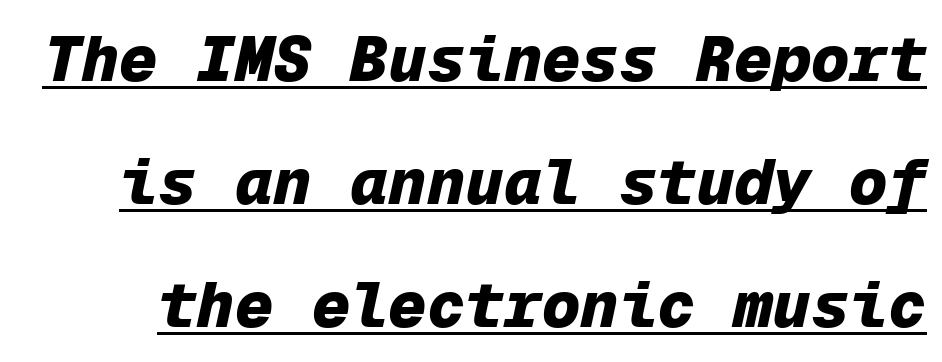
The image shows 64 px heavy type, italic (leaning right), monospaced; set loose line spacing (1.92x), normal letter spacing, underlined; low stroke contrast and a medium x-height.
